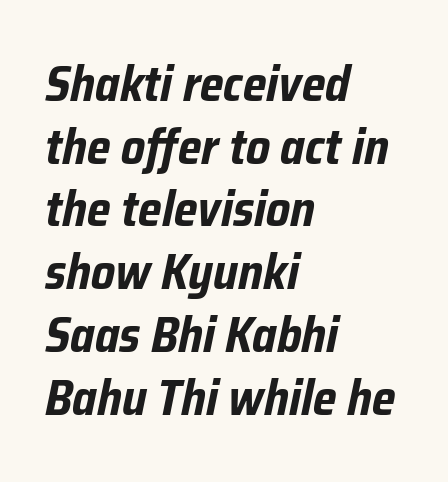
The image shows 49 px bold, condensed type, italic (leaning right); set left-aligned, normal line spacing (1.28x), normal letter spacing, not underlined; low stroke contrast and a medium x-height.
